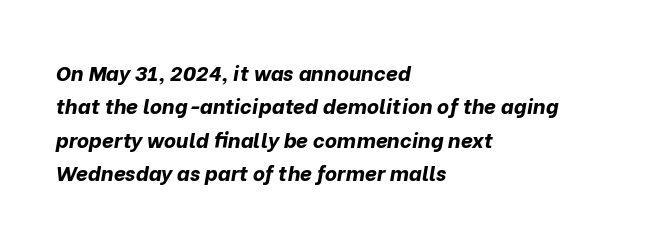
The image shows 21 px bold type, italic (leaning right); set left-aligned, normal line spacing (1.59x), normal letter spacing, not underlined.
